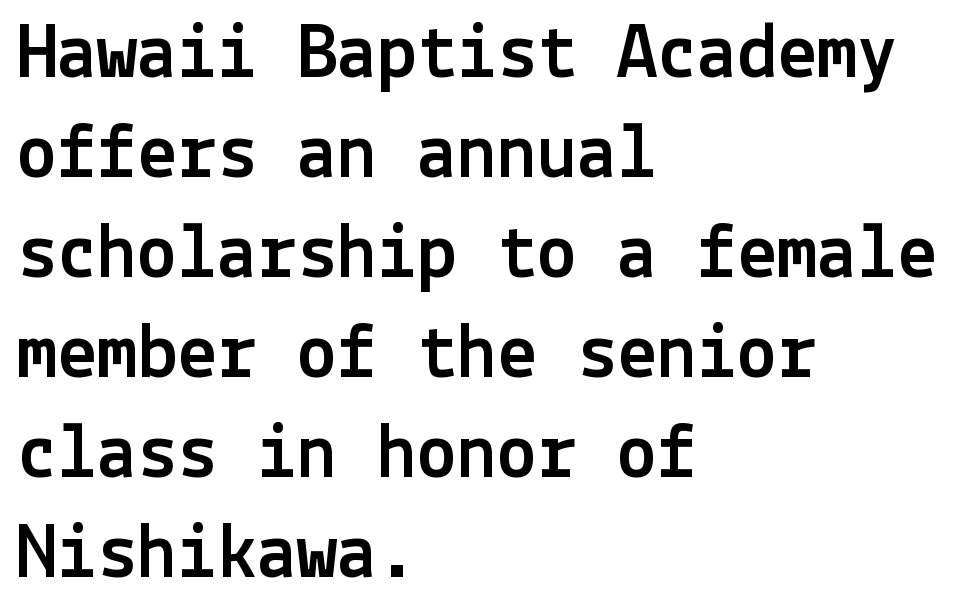
The rag falls on the right side of this text block. Tracking here is standard; glyphs follow each other at the usual distance. This is the regular roman posture of the typeface. The space between consecutive lines is moderate.
